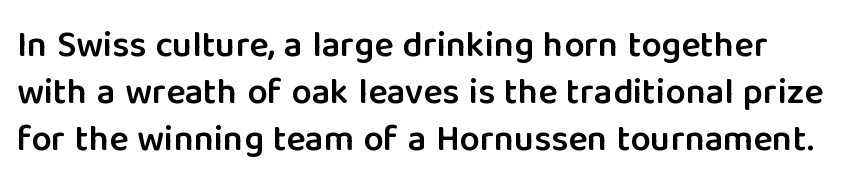
Posture: straight, roman, zero tilt. Firm but not heavy-handed strokes: this text is semibold. Nobody drew a line under any word here. I'd call this a sans setting — the letters go barefoot.
